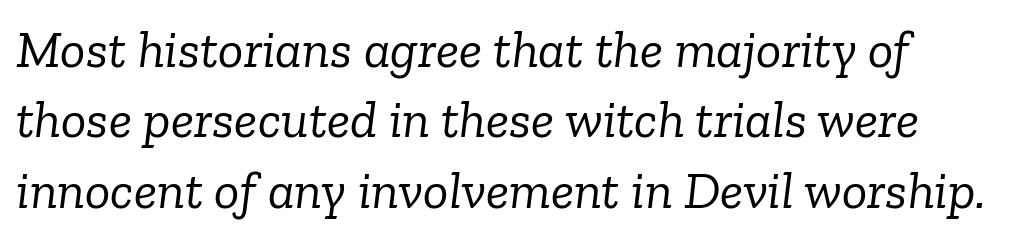
{"serif": "yes", "italic": "yes", "lean": "right", "slant_degrees": 6, "bold": "no", "weight": "light", "width": "normal", "stroke_contrast": "low", "x_height": "medium", "monospaced": "no", "underline": "no", "line_spacing": "normal", "line_spacing_ratio": 1.33, "letter_spacing": "normal", "letter_spacing_em": 0.0, "glyph_px": 53}
